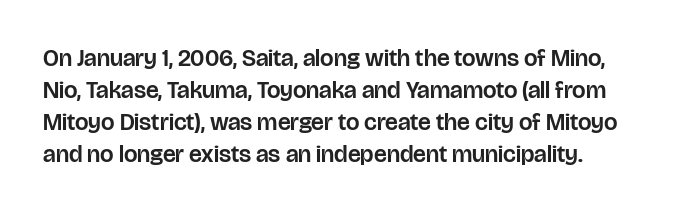
Q: Is the text italic (slanted)? A: No, it is upright.
Q: Is the text underlined? A: No.
Q: Is the spacing between letters normal or unusually wide? A: Normal.
Q: Is the spacing between lines tight, normal or loose? A: Normal.
